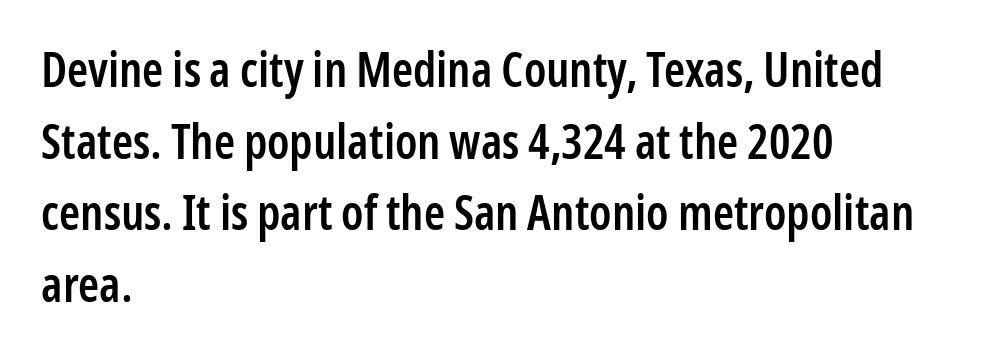
{"serif": "no", "italic": "no", "bold": "semi", "weight": "semibold", "width": "condensed", "stroke_contrast": "low", "x_height": "medium", "monospaced": "no", "underline": "no", "align": "left", "line_spacing": "normal", "line_spacing_ratio": 1.49, "letter_spacing": "normal", "letter_spacing_em": 0.0, "glyph_px": 48}
